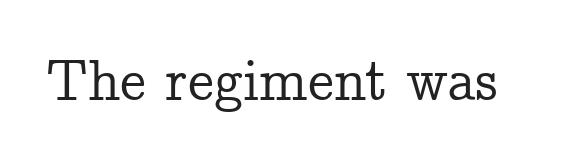
Q: Is the text italic (slanted)? A: No, it is upright.
Q: Is the typeface a serif or a sans-serif typeface? A: Serif.
Q: Is the text underlined? A: No.
Q: Is the spacing between letters normal or unusually wide? A: Normal.
Q: Width (condensed, normal, or wide)? A: Normal.
Q: Stroke contrast? A: Low.
Q: x-height? A: Medium.
Q: Monospaced? A: No.
